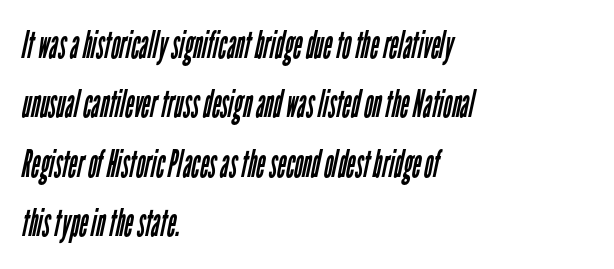
The passage shown is not underscored anywhere. No extra ink here — the face is not bold. The characters display no serif detailing; their extremities are plain. The letterforms sit shoulder to shoulder at normal distance.
